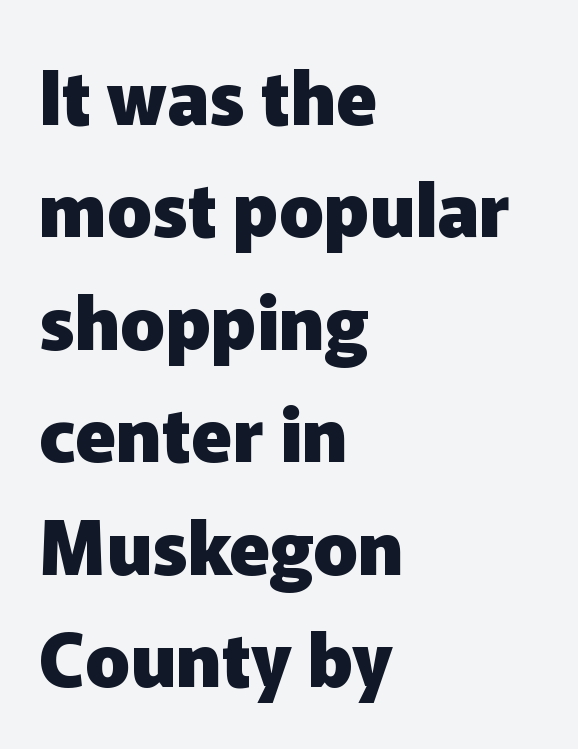
{"serif": "no", "italic": "no", "bold": "yes", "weight": "heavy", "width": "normal", "stroke_contrast": "low", "x_height": "medium", "monospaced": "no", "underline": "no", "align": "left", "line_spacing": "normal", "line_spacing_ratio": 1.52, "letter_spacing": "normal", "letter_spacing_em": 0.0, "glyph_px": 74}
